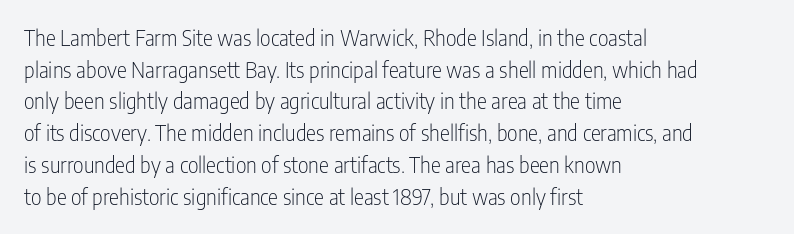
Style check: upright. Leftover space on each line is placed entirely after the last word. The rows are spaced the way most documents space them. The font is comparable to plain body text, perhaps lighter. Honestly, there is no underline to notice here at all. Nobody touched the tracking dial on this one.
